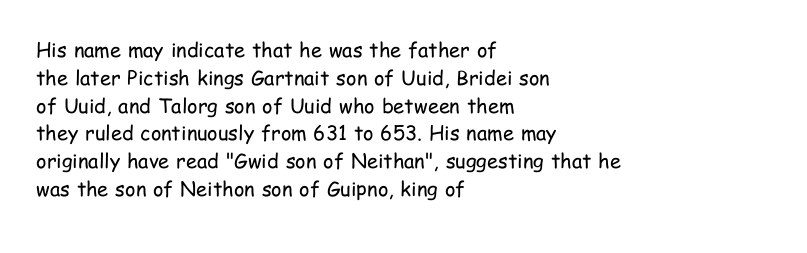
{"italic": "no", "bold": "no", "underline": "no", "align": "left", "line_spacing": "normal", "line_spacing_ratio": 1.39, "letter_spacing": "normal", "letter_spacing_em": 0.0, "glyph_px": 20}
